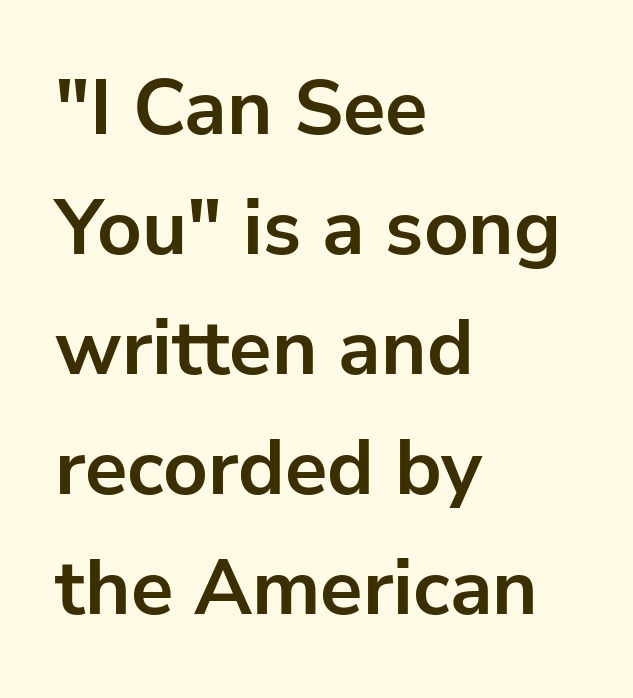
Tracking here is standard; glyphs follow each other at the usual distance. Proportional: the letters do not fall into vertical columns. Stroke terminals: plain, sans-serif. Lines of text with bare space underneath. The letters stand straight up with perfectly vertical stems. Horizontal alignment here is leftward, the default for most running prose.
